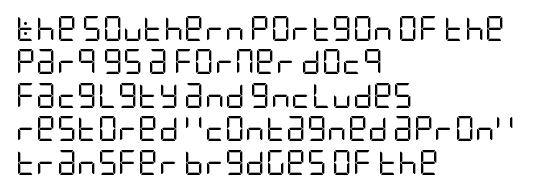
Q: Is the text bold? A: No.
Q: Is the text italic (slanted)? A: No, it is upright.
Q: Is the text underlined? A: No.
Q: How is the paragraph aligned? A: Left-aligned.
Q: Is the spacing between letters normal or unusually wide? A: Normal.
Q: Is the spacing between lines tight, normal or loose? A: Normal.
